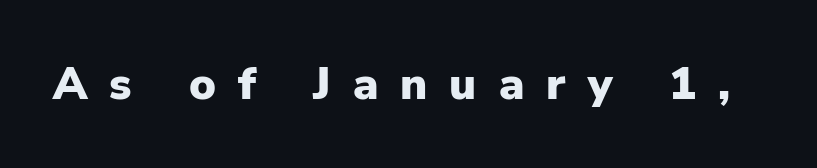
{"serif": "no", "italic": "no", "bold": "yes", "weight": "heavy", "width": "normal", "stroke_contrast": "low", "x_height": "medium", "monospaced": "no", "underline": "no", "letter_spacing": "wide", "letter_spacing_em": 0.49, "glyph_px": 45}
